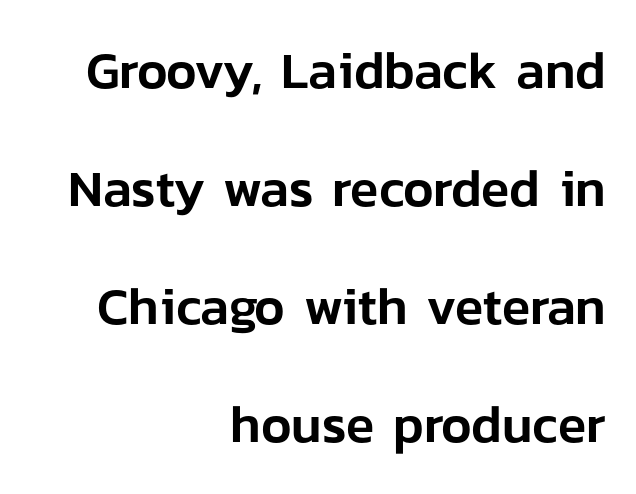
Q: Is the text italic (slanted)? A: No, it is upright.
Q: Is the typeface a serif or a sans-serif typeface? A: Sans-serif.
Q: Is the text underlined? A: No.
Q: How is the paragraph aligned? A: Right-aligned.
Q: Is the spacing between letters normal or unusually wide? A: Normal.
Q: Is the spacing between lines tight, normal or loose? A: Loose.
Q: Width (condensed, normal, or wide)? A: Normal.
Q: Stroke contrast? A: Low.
Q: x-height? A: Medium.
Q: Monospaced? A: No.
